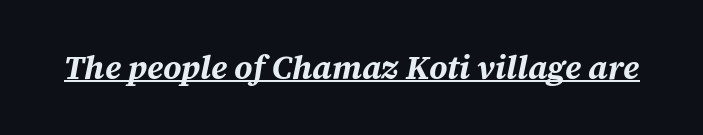
{"italic": "yes", "lean": "right", "slant_degrees": 12, "bold": "yes", "weight": "bold", "width": "normal", "stroke_contrast": "medium", "x_height": "medium", "monospaced": "no", "underline": "yes", "letter_spacing": "normal", "letter_spacing_em": 0.0, "glyph_px": 33}
